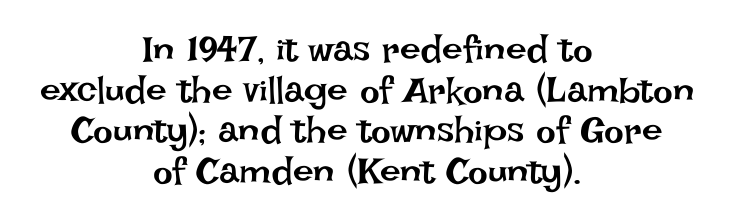
{"italic": "no", "bold": "no", "weight": "regular", "width": "normal", "stroke_contrast": "low", "x_height": "large", "monospaced": "no", "underline": "no", "align": "center", "line_spacing": "tight", "line_spacing_ratio": 1.1, "letter_spacing": "normal", "letter_spacing_em": 0.0, "glyph_px": 37}
